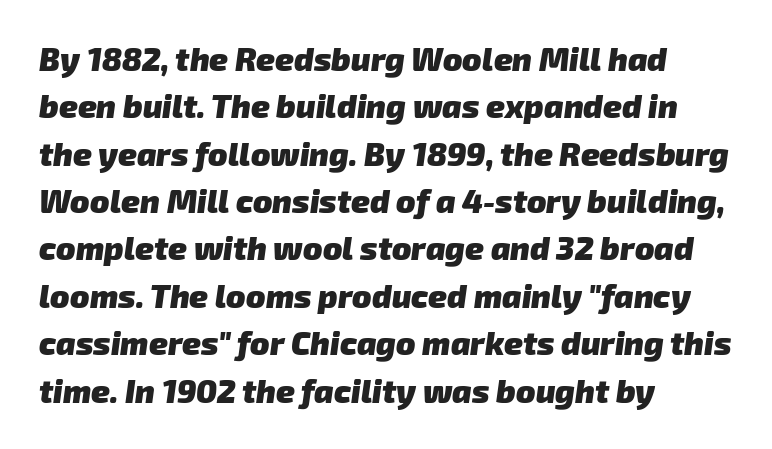
The image shows 32 px heavy sans-serif type; set left-aligned, normal line spacing (1.48x), normal letter spacing, not underlined; low stroke contrast and a medium x-height.
